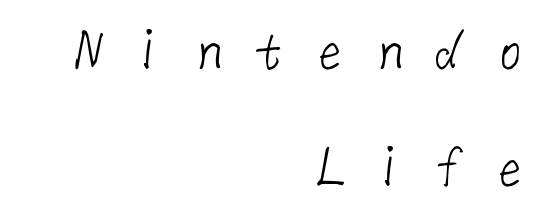
Serifs: no, the terminals of the letterforms are clean. This rendering widens character spacing well past its baseline value. Nothing heavy about these letters — not bold at all. Quick note: underline off.
